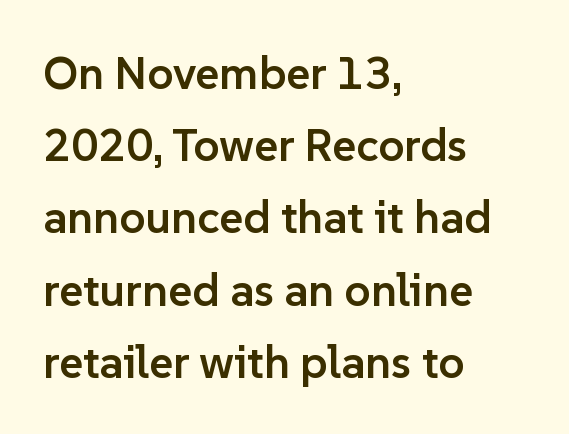
{"serif": "no", "italic": "no", "bold": "semi", "weight": "semibold", "width": "normal", "stroke_contrast": "low", "x_height": "medium", "monospaced": "no", "underline": "no", "align": "left", "line_spacing": "normal", "line_spacing_ratio": 1.57, "letter_spacing": "normal", "letter_spacing_em": 0.0, "glyph_px": 46}
